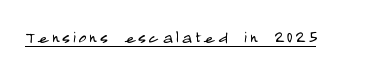
Q: Is the text bold? A: No.
Q: Is the text italic (slanted)? A: No, it is upright.
Q: Is the text underlined? A: Yes.
